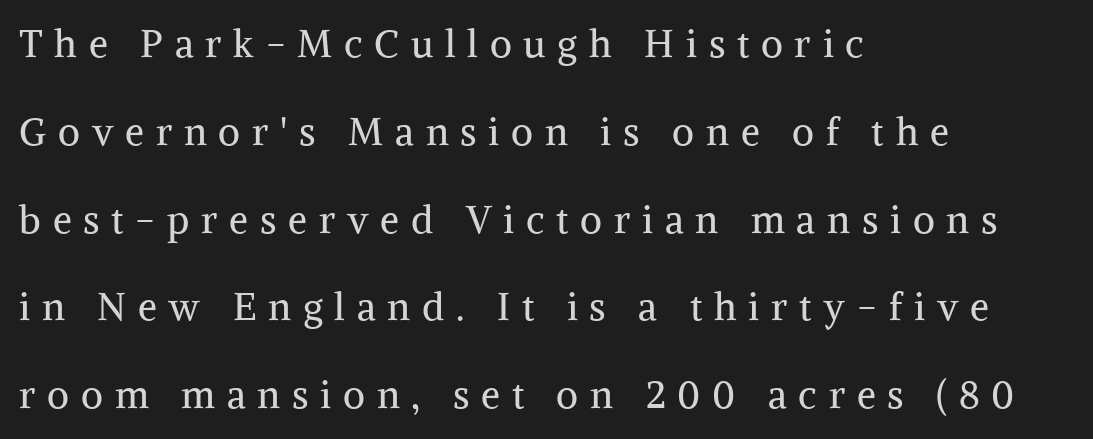
Leftover space on each line is placed entirely after the last word. Leading: increased. Loose tracking; the words dissolve into strings of separated letters. Note: serifs present on the glyphs. If you drew a line through each stem, it would be perfectly vertical.
